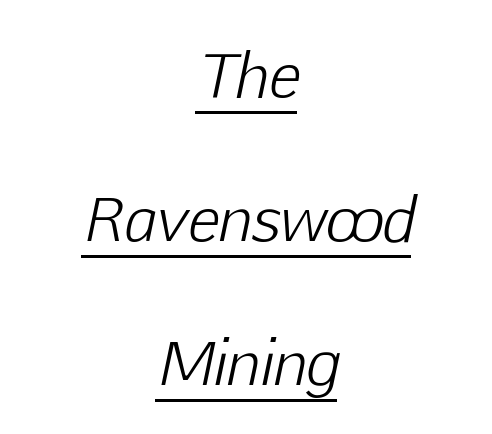
The image shows 59 px light type, italic (leaning right); set centered, loose line spacing (2.44x), normal letter spacing, underlined; low stroke contrast and a medium x-height.
